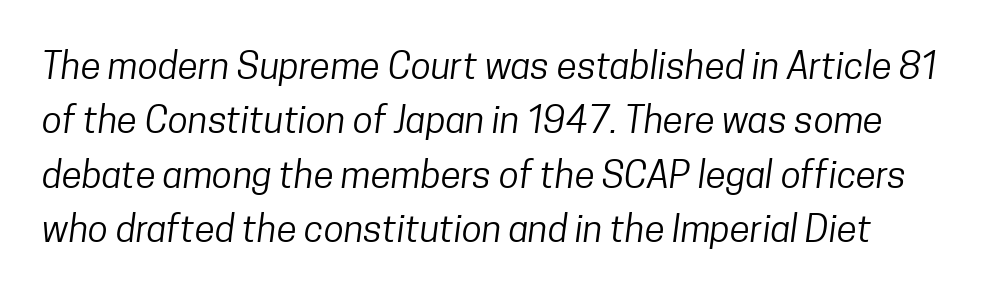
The image shows 37 px regular-weight, condensed sans-serif type; set normal line spacing (1.47x), normal letter spacing, not underlined; low stroke contrast and a medium x-height.
